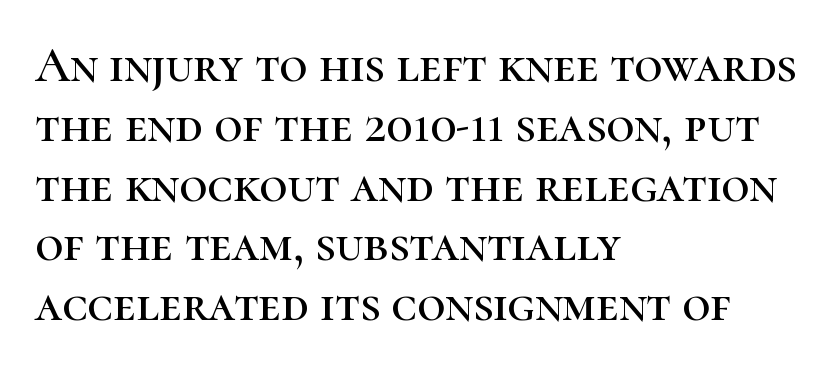
Q: Is the text italic (slanted)? A: No, it is upright.
Q: Is the typeface a serif or a sans-serif typeface? A: Serif.
Q: Is the text underlined? A: No.
Q: How is the paragraph aligned? A: Left-aligned.
Q: Is the spacing between letters normal or unusually wide? A: Normal.
Q: Width (condensed, normal, or wide)? A: Normal.
Q: Stroke contrast? A: High.
Q: x-height? A: Medium.
Q: Monospaced? A: No.
